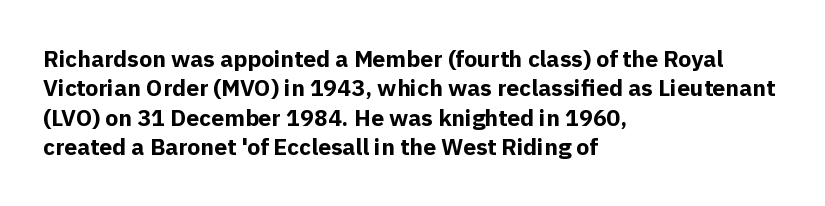
The image shows 23 px bold type, upright; set left-aligned, normal line spacing (1.28x), normal letter spacing, not underlined.
